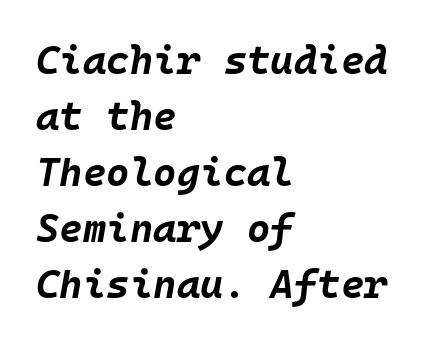
Q: Is the text bold? A: Yes.
Q: Is the text italic (slanted)? A: Yes, it leans right by about 10 degrees.
Q: Is the text underlined? A: No.
Q: How is the paragraph aligned? A: Left-aligned.
Q: Is the spacing between letters normal or unusually wide? A: Normal.
Q: Is the spacing between lines tight, normal or loose? A: Normal.
Q: Width (condensed, normal, or wide)? A: Normal.
Q: Stroke contrast? A: Low.
Q: x-height? A: Large.
Q: Monospaced? A: Yes.
